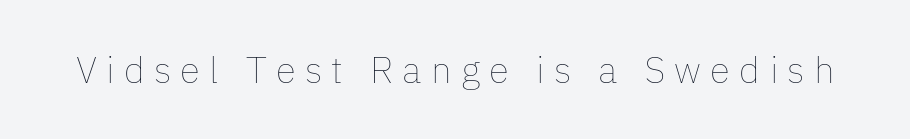
The string is rendered with underlining switched off. Weight class: somewhere from thin through regular. Do the characters align in a grid? No, the font is proportional. Between one letter and the next there's a generous, obvious gap. Do the letters lean? They stand straight.
